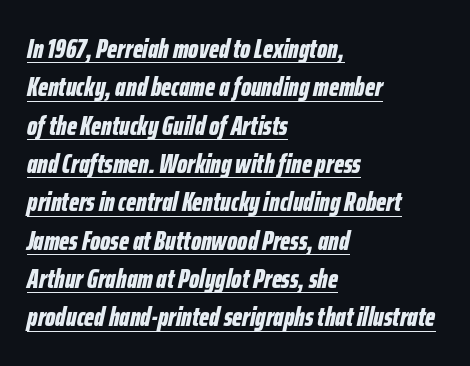
{"italic": "yes", "lean": "right", "slant_degrees": 12, "bold": "yes", "underline": "yes", "align": "left", "line_spacing": "normal", "line_spacing_ratio": 1.42, "letter_spacing": "normal", "letter_spacing_em": 0.0, "glyph_px": 27}
